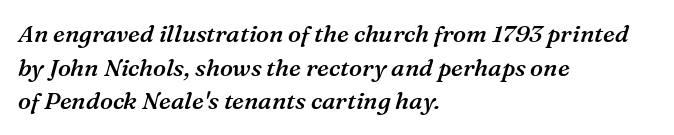
The image shows 24 px text type, italic (leaning right); set left-aligned, normal line spacing (1.4x), normal letter spacing, not underlined.
